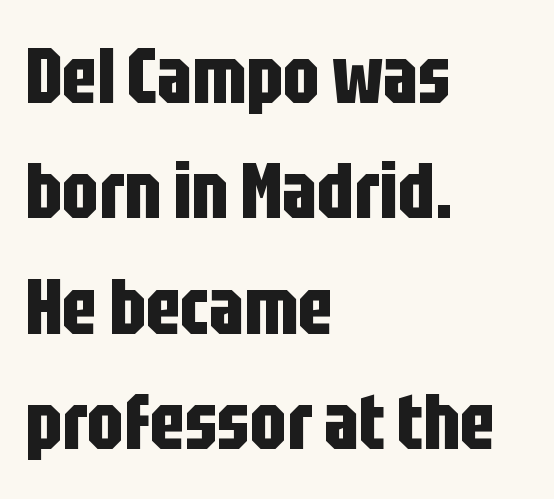
The specimen omits any rule beneath the text block's lines. Vertically, the passage feels balanced, rows spaced as you'd expect. When letters stand straight like this, we call the style roman or upright. This sample has the flowing, uneven cadence of proportional lettering. You could call the tracking neutral — neither tight nor loose. Examine the stroke ends and you'll find no serifs.
